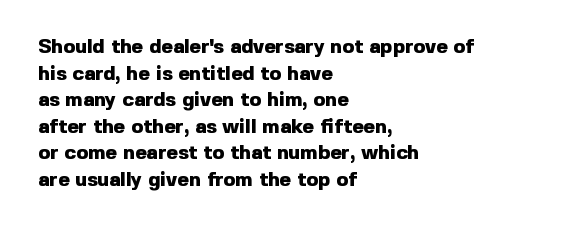
The typography opts for an upright posture over an oblique one. A classic flush-left, rag-right setting is used for this passage. Words appear dense and cohesive because spacing is normal. A full-strength bold gives these letters their thick strokes. Rule under the text: the space is simply empty.
